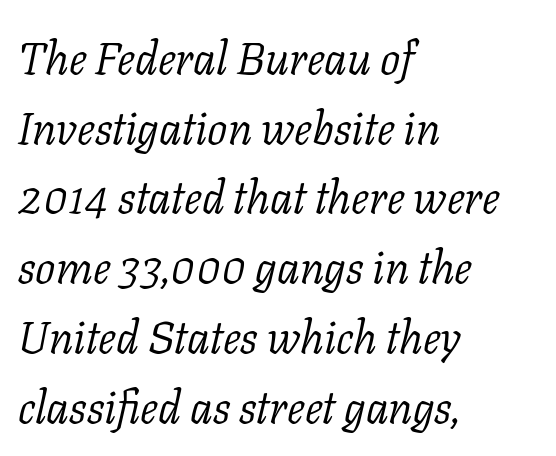
Counters stay open thanks to moderate or lighter strokes. This is oblique type, the kind used for emphasis or titles. Each letter keeps its own natural width here, so spacing adapts to shape. Vertical spacing — default. The gap between lines stays unmarked. Compared with typical body copy, the letter spacing here is the same.
